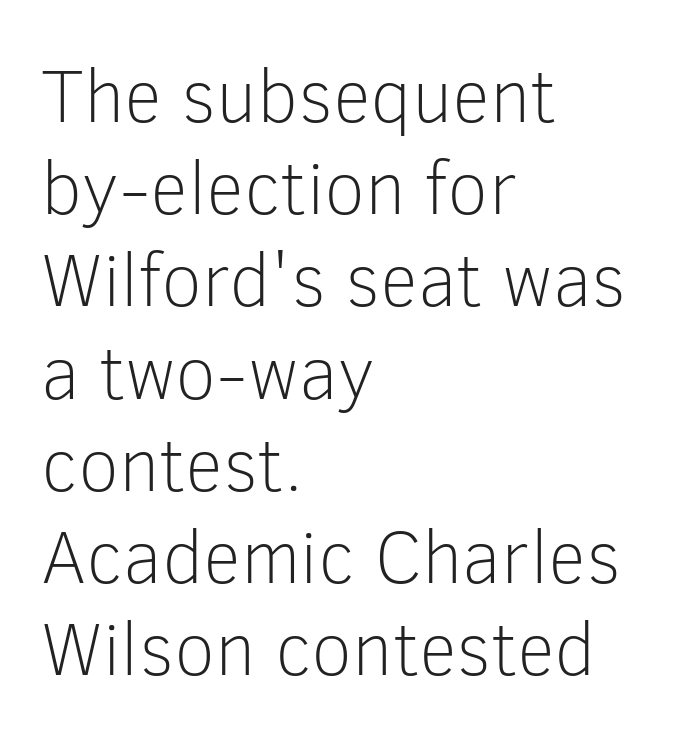
Q: Is the text bold? A: No.
Q: Is the text italic (slanted)? A: No, it is upright.
Q: Is the typeface a serif or a sans-serif typeface? A: Sans-serif.
Q: Is the text underlined? A: No.
Q: How is the paragraph aligned? A: Left-aligned.
Q: Is the spacing between letters normal or unusually wide? A: Normal.
Q: Width (condensed, normal, or wide)? A: Normal.
Q: Stroke contrast? A: Low.
Q: x-height? A: Medium.
Q: Monospaced? A: No.
